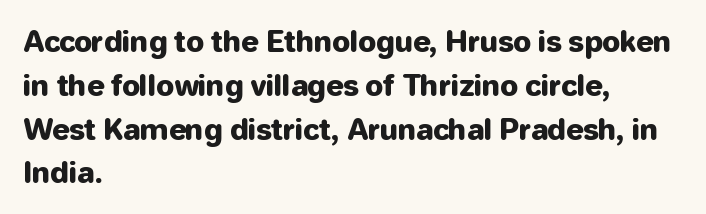
Q: Is the text italic (slanted)? A: No, it is upright.
Q: Is the typeface a serif or a sans-serif typeface? A: Sans-serif.
Q: Is the text underlined? A: No.
Q: How is the paragraph aligned? A: Left-aligned.
Q: Is the spacing between letters normal or unusually wide? A: Normal.
Q: Is the spacing between lines tight, normal or loose? A: Normal.
Q: Width (condensed, normal, or wide)? A: Normal.
Q: Stroke contrast? A: Low.
Q: x-height? A: Medium.
Q: Monospaced? A: No.
